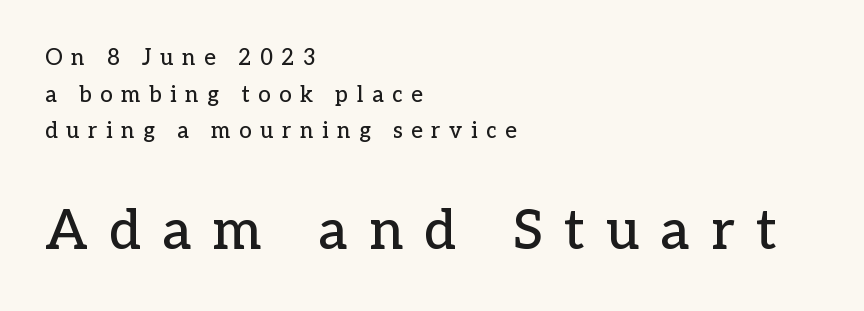
The leading is moderate, giving the passage an even texture. Is this a fixed-width face? No — the glyphs have proportional, varying widths. The composition opens small and finishes big. Each row of text sits above clean, open space. This sample uses expanded letter spacing, leaving extra air between glyphs.
